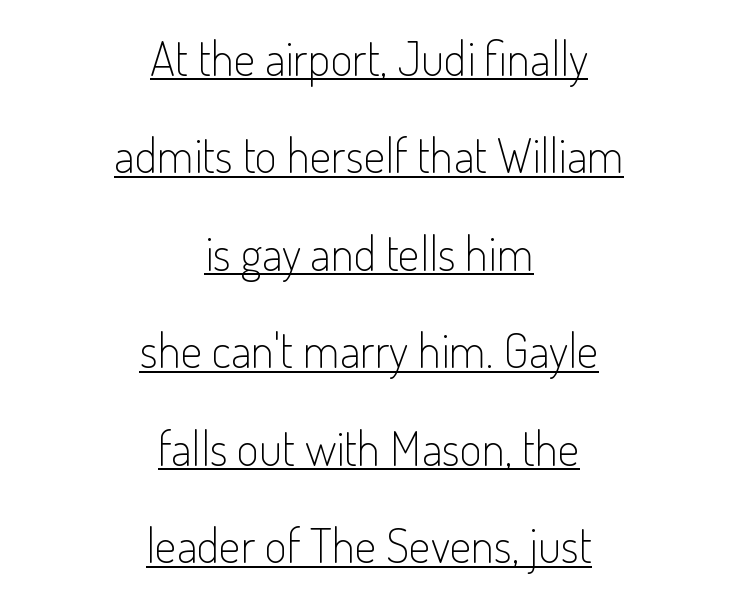
{"serif": "no", "italic": "no", "bold": "no", "weight": "light", "width": "condensed", "stroke_contrast": "low", "x_height": "small", "monospaced": "no", "underline": "yes", "align": "center", "line_spacing": "loose", "line_spacing_ratio": 2.03, "letter_spacing": "normal", "letter_spacing_em": 0.0, "glyph_px": 48}
